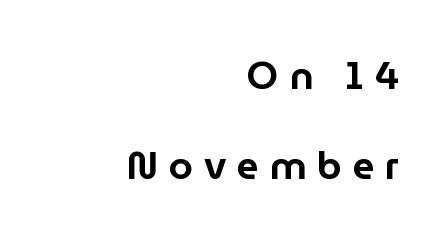
Baseline-to-baseline distance is far greater than the letter height. Posture: straight, roman, zero tilt. Unmarked baselines from the first word to the last. Does the type have serifs? No, each stem ends abruptly. This sample uses expanded letter spacing, leaving extra air between glyphs.
